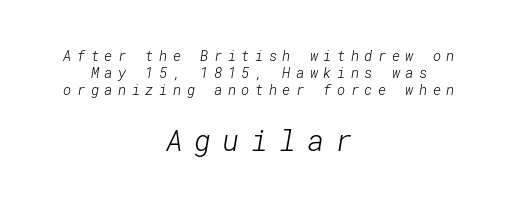
Visually the block forms a symmetrical silhouette, jagged on both flanks. This rendering employs a face without finishing strokes, i.e., a sans-serif. Loose tracking; the words dissolve into strings of separated letters. Size contrast runs from small at the top to large at the bottom. Letters have the restrained weight of plain body copy at most. Words float on clear page, feet unadorned.
